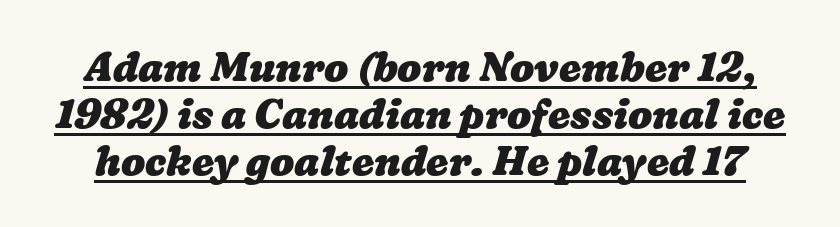
The image shows 40 px heavy, wide type; set line spacing 1.17x, normal letter spacing, underlined; low stroke contrast and a medium x-height.
